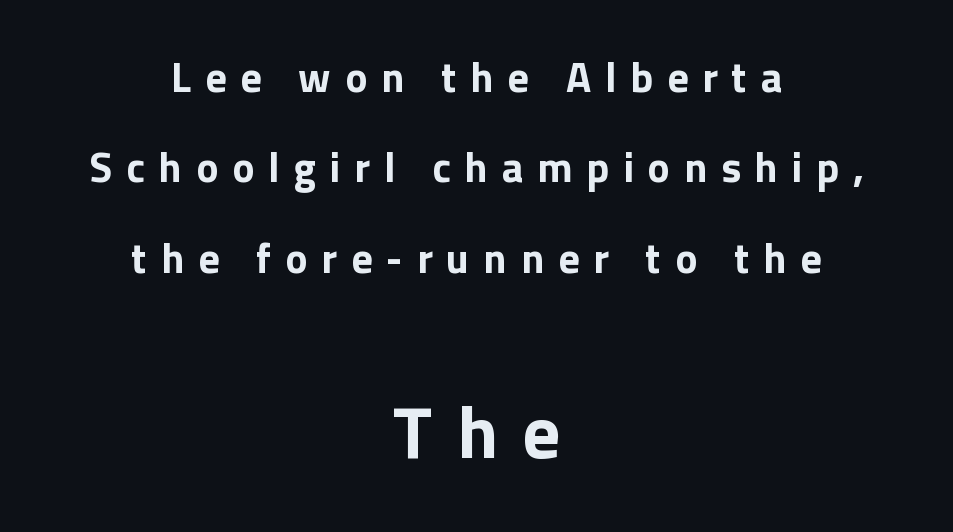
The baseline area is clear. Line starts and ends both wander, symmetrically. These words are printed bold, with thick strokes throughout. In terms of letterspacing, this is a distinctly airy, spread setting.
